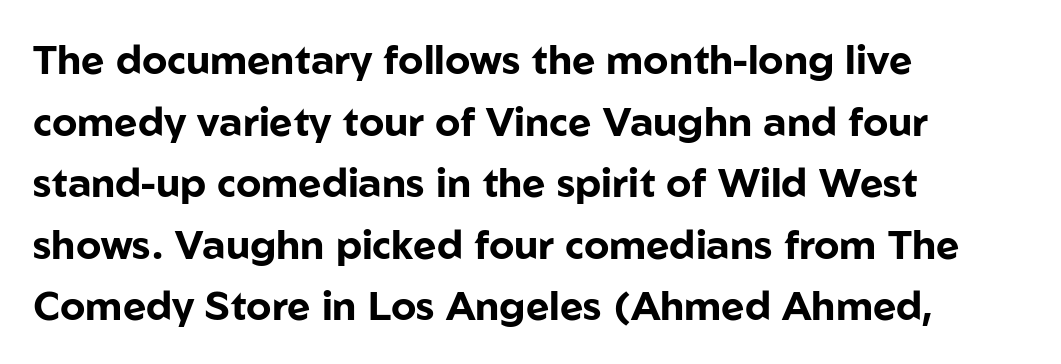
{"serif": "no", "italic": "no", "bold": "yes", "weight": "bold", "width": "normal", "stroke_contrast": "low", "x_height": "medium", "monospaced": "no", "underline": "no", "align": "left", "line_spacing": "normal", "line_spacing_ratio": 1.54, "letter_spacing": "normal", "letter_spacing_em": 0.0, "glyph_px": 40}
